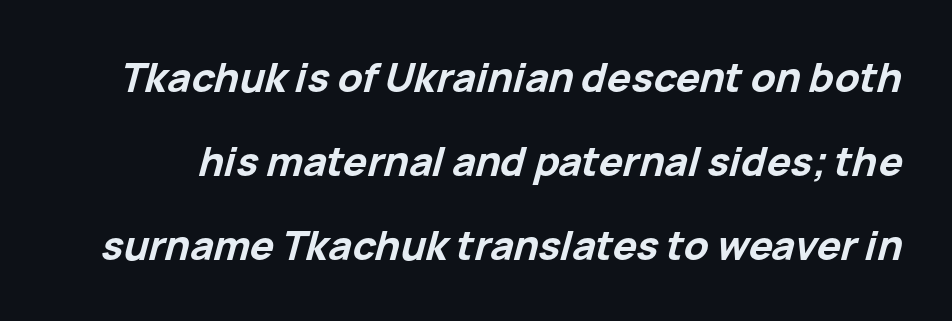
The image shows 40 px bold type, italic (leaning right); set loose line spacing (2.1x), normal letter spacing, not underlined; low stroke contrast and a medium x-height.
